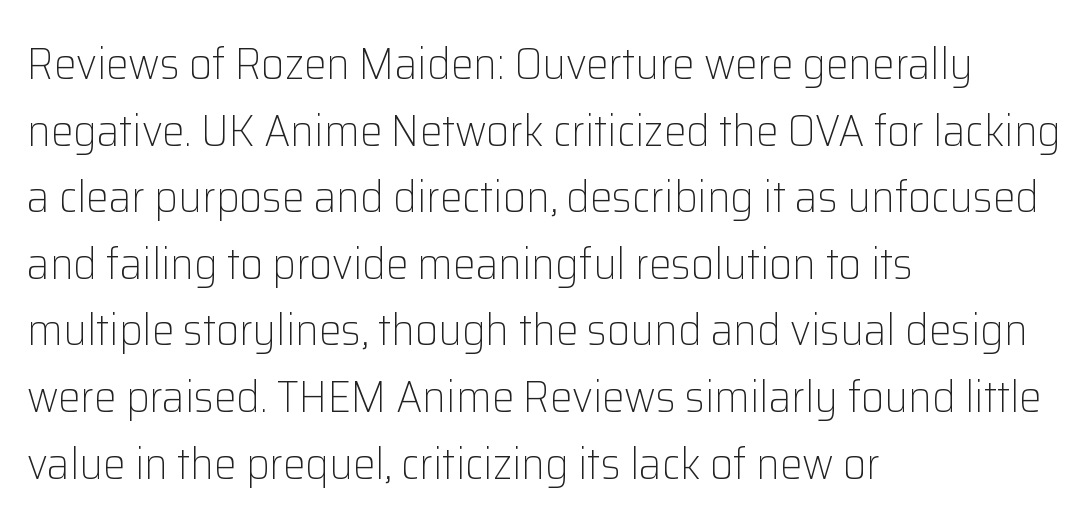
Short and long lines alike share a common starting point at left. The face looks like a standard text weight, possibly lighter. The lines sit at an ordinary, default distance from one another. Looks like regular typesetting: each glyph gets only the width it needs. Students, note that the glyphs here touch the page at normal intervals.
